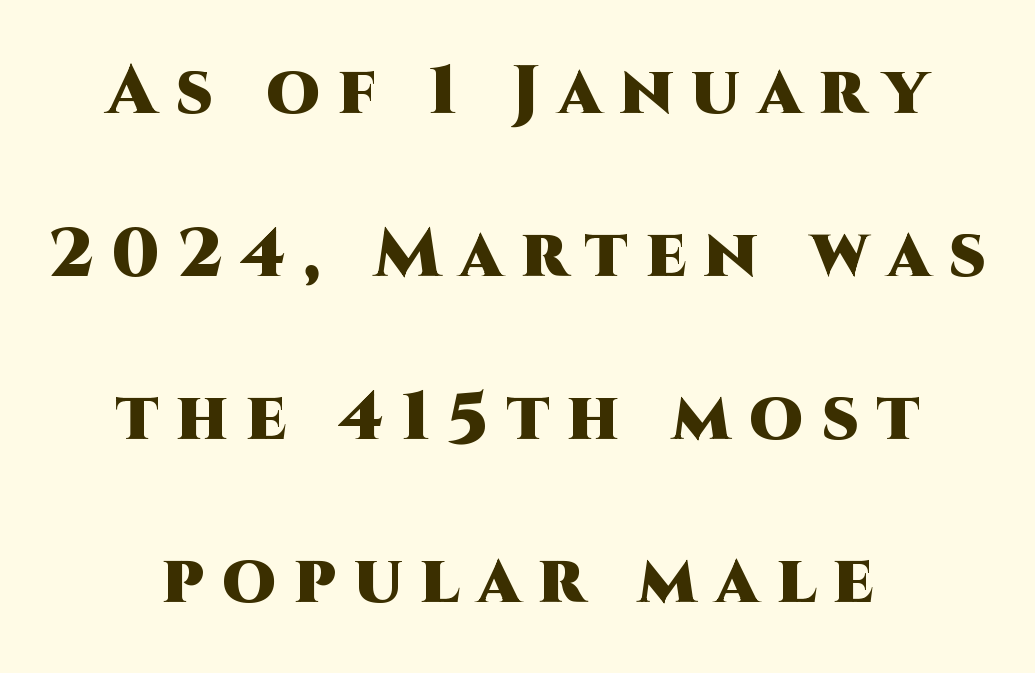
The image shows 69 px heavy sans-serif type, upright; set centered, loose line spacing (2.36x), unusually wide letter spacing (+0.26 em), not underlined; high stroke contrast and a large x-height.
